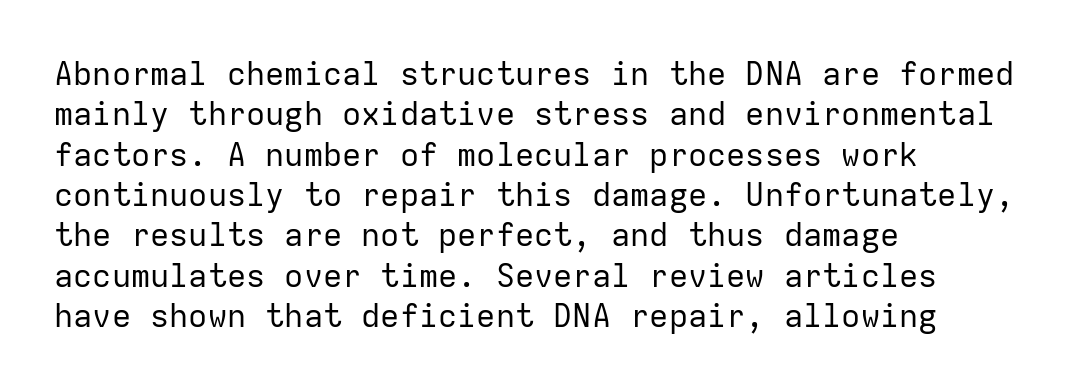
{"serif": "no", "italic": "no", "bold": "no", "weight": "regular", "width": "normal", "stroke_contrast": "low", "x_height": "medium", "monospaced": "yes", "underline": "no", "align": "left", "line_spacing": "normal", "line_spacing_ratio": 1.26, "letter_spacing": "normal", "letter_spacing_em": 0.0, "glyph_px": 32}
